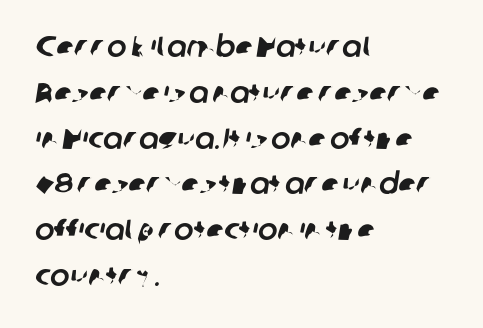
{"serif": "no", "width": "normal", "stroke_contrast": "low", "x_height": "medium", "monospaced": "no", "underline": "no", "align": "left", "line_spacing": "normal", "line_spacing_ratio": 1.58, "letter_spacing": "normal", "letter_spacing_em": 0.0, "glyph_px": 29}
